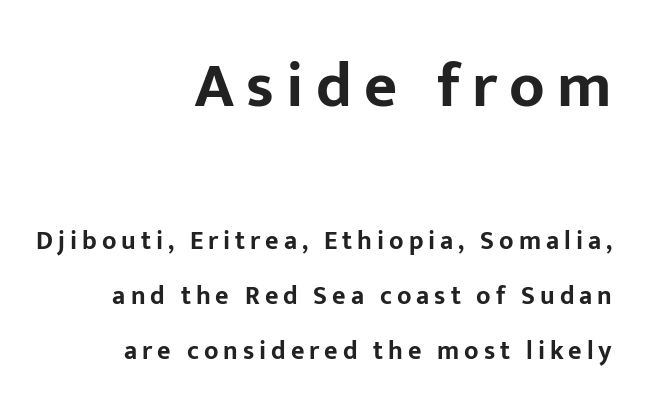
Each letter's strokes conclude bluntly, with no projecting serifs. You could not count columns in this text — the font is proportionally spaced. Larger block? The one above; the one below is distinctly smaller. Rows of type keep a wide berth in the vertical direction. Italic? Not at all — the glyphs are vertical.
